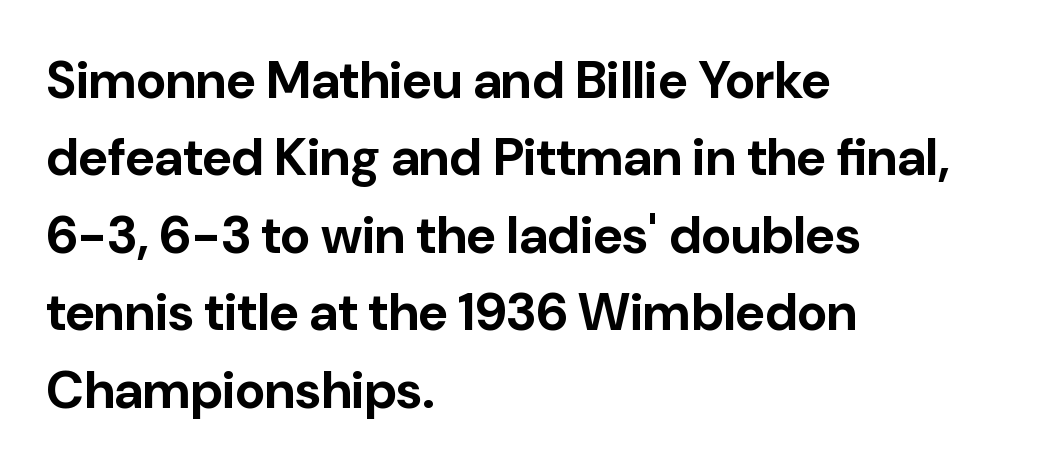
{"serif": "no", "italic": "no", "bold": "yes", "weight": "bold", "width": "normal", "stroke_contrast": "low", "x_height": "medium", "monospaced": "no", "underline": "no", "align": "left", "line_spacing": "normal", "line_spacing_ratio": 1.49, "letter_spacing": "normal", "letter_spacing_em": 0.0, "glyph_px": 52}
